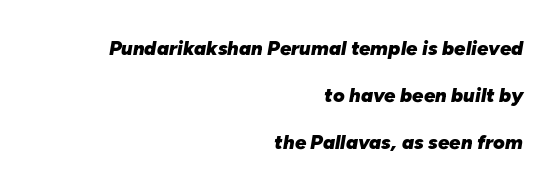
Rendered with sloped, italic letterforms. Each line ends at the same right margin while the left side varies. Strong, thick strokes mark this as bold type. Regarding leading, the lines here are spaced well apart.
